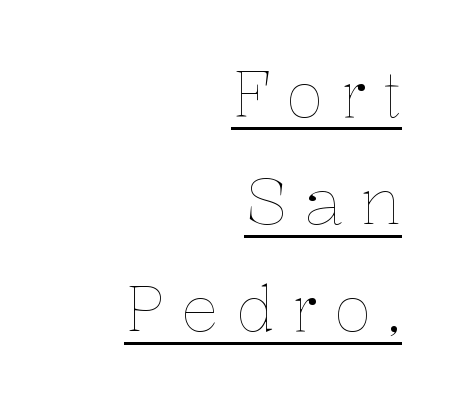
{"italic": "no", "bold": "no", "weight": "thin", "width": "normal", "stroke_contrast": "low", "x_height": "medium", "monospaced": "no", "underline": "yes", "align": "right", "line_spacing": "normal", "line_spacing_ratio": 1.7, "letter_spacing": "wide", "letter_spacing_em": 0.27, "glyph_px": 63}
